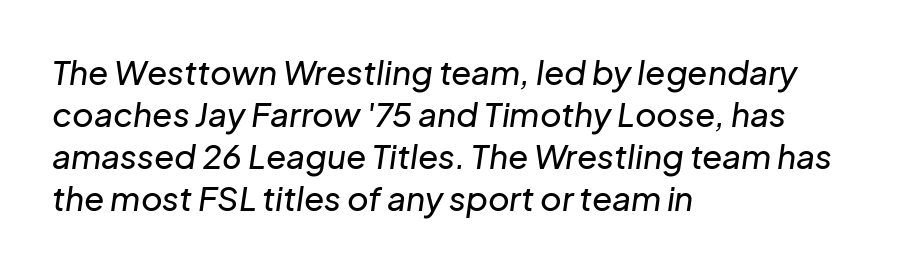
The block of text has a typical density, with ordinary space between rows. Compared with typical body copy, the letter spacing here is the same. Honestly, there is no underline to notice here at all. Spacing verdict: proportional, widths tailored to each character. The specimen reads as italic at a glance. Alignment: flush left.
